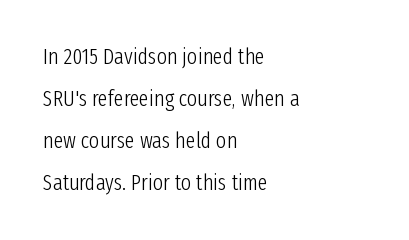
Q: Is the text bold? A: No.
Q: Is the text italic (slanted)? A: No, it is upright.
Q: Is the text underlined? A: No.
Q: How is the paragraph aligned? A: Left-aligned.
Q: Is the spacing between letters normal or unusually wide? A: Normal.
Q: Is the spacing between lines tight, normal or loose? A: Loose.
